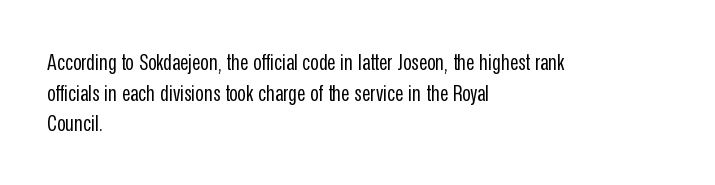
The image shows 23 px text type, upright; set left-aligned, normal line spacing (1.33x), normal letter spacing, not underlined.
